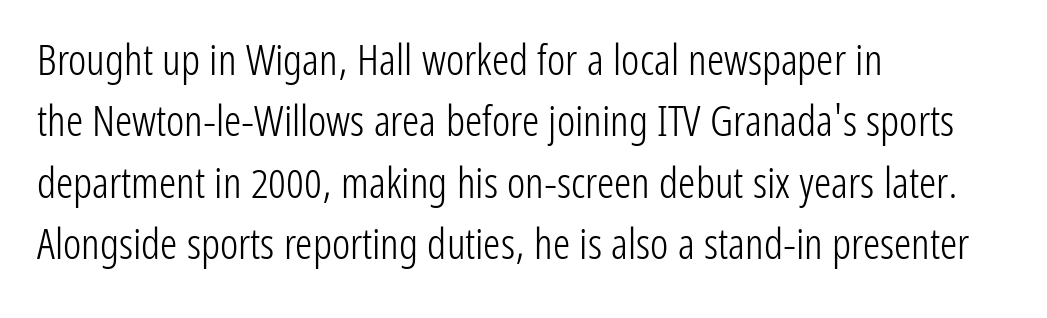
Q: Is the text bold? A: No.
Q: Is the text italic (slanted)? A: No, it is upright.
Q: Is the typeface a serif or a sans-serif typeface? A: Sans-serif.
Q: Is the text underlined? A: No.
Q: How is the paragraph aligned? A: Left-aligned.
Q: Is the spacing between letters normal or unusually wide? A: Normal.
Q: Is the spacing between lines tight, normal or loose? A: Normal.
Q: Width (condensed, normal, or wide)? A: Condensed.
Q: Stroke contrast? A: Low.
Q: x-height? A: Medium.
Q: Monospaced? A: No.
